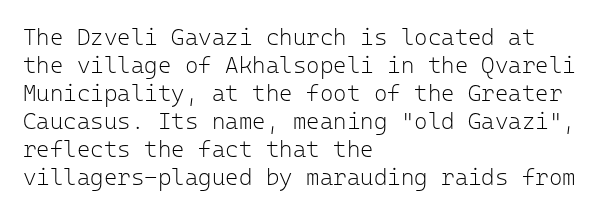
Q: Is the text bold? A: No.
Q: Is the text italic (slanted)? A: No, it is upright.
Q: Is the text underlined? A: No.
Q: How is the paragraph aligned? A: Left-aligned.
Q: Is the spacing between letters normal or unusually wide? A: Normal.
